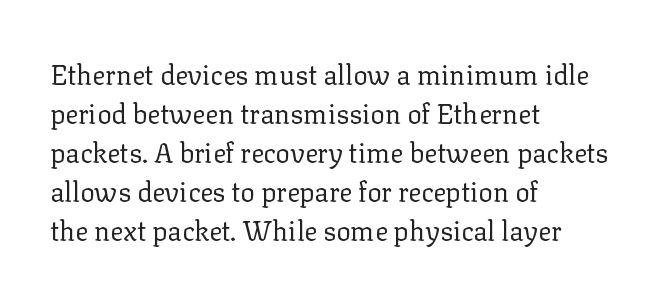
Nothing heavy about these letters — not bold at all. The block of text has a typical density, with ordinary space between rows. Posture: straight, roman, zero tilt. Quick note: underline off. The letterforms sit shoulder to shoulder at normal distance.
